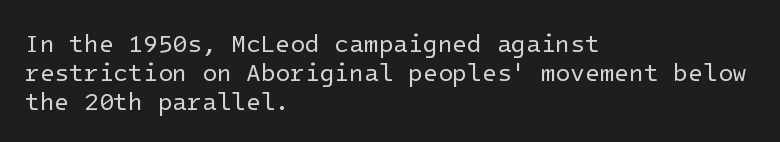
Horizontal alignment here is leftward, the default for most running prose. Is the stroke heavy? The answer is a plain regular-or-lighter. Posture: upright roman. The baseline area is clear. Between one letter and the next there's only the usual sliver of space.
